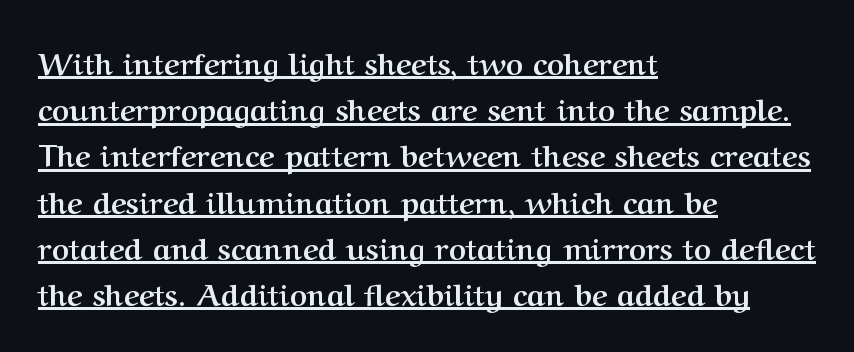
Students, observe: this is what conventionally led text looks like. These lines keep a tight, regular rhythm from letter to letter. The face used here is seriffed, in the tradition of book romans. This sample is left-justified, so line endings fall wherever the words run out.
